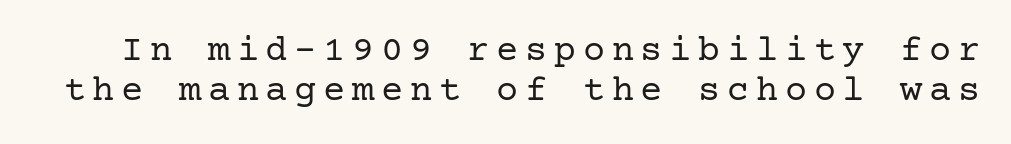
Bold? No — there's no thickening of the strokes. The designer dialed line spacing down below the default. Letterform terminals end in serifs throughout the passage. Check the space under the baseline: it is left empty. Italic: no, the glyphs are upright roman.
